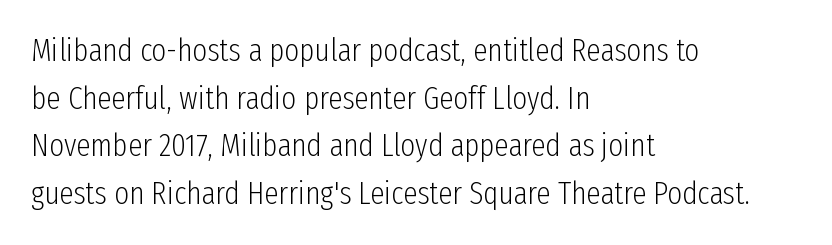
The image shows 32 px light, condensed sans-serif type, upright; set left-aligned, normal line spacing (1.49x), normal letter spacing, not underlined; low stroke contrast and a medium x-height.
